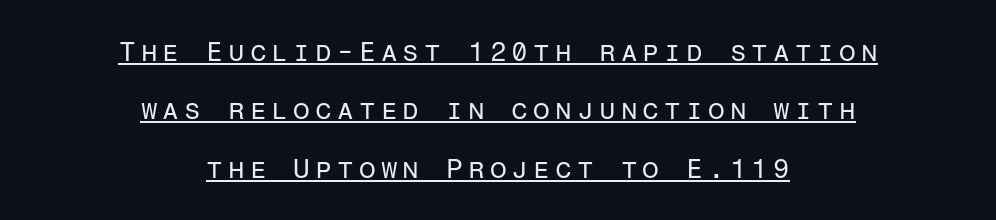
{"italic": "no", "bold": "no", "underline": "yes", "align": "center", "line_spacing": "loose", "line_spacing_ratio": 2.16, "glyph_px": 27}
